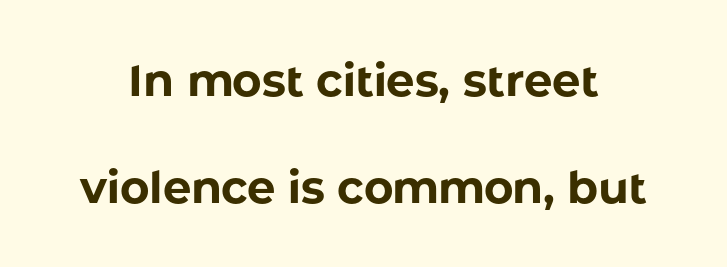
The image shows 45 px bold sans-serif type, upright; set loose line spacing (2.37x), normal letter spacing, not underlined; low stroke contrast and a medium x-height.
